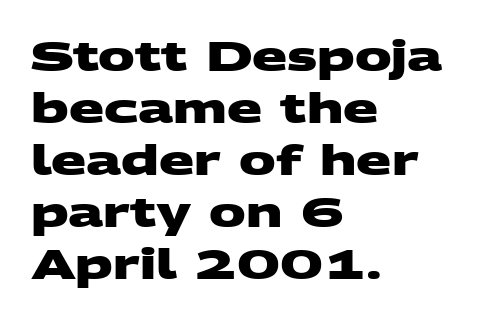
{"serif": "no", "bold": "yes", "weight": "heavy", "width": "wide", "stroke_contrast": "medium", "x_height": "large", "monospaced": "no", "underline": "no", "align": "left", "line_spacing": "normal", "line_spacing_ratio": 1.27, "letter_spacing": "normal", "letter_spacing_em": 0.0, "glyph_px": 41}
